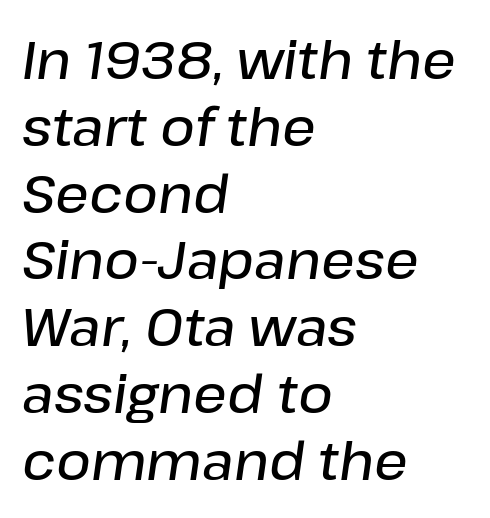
The image shows 53 px semibold type, italic (leaning right); set left-aligned, normal line spacing (1.26x), normal letter spacing, not underlined; low stroke contrast and a medium x-height.
